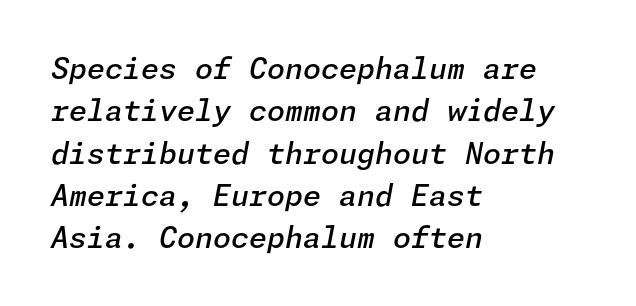
Q: Is the text bold? A: Semi-bold.
Q: Is the text italic (slanted)? A: Yes, it leans right by about 11 degrees.
Q: Is the text underlined? A: No.
Q: How is the paragraph aligned? A: Left-aligned.
Q: Is the spacing between letters normal or unusually wide? A: Normal.
Q: Is the spacing between lines tight, normal or loose? A: Normal.
Q: Width (condensed, normal, or wide)? A: Normal.
Q: Stroke contrast? A: Low.
Q: x-height? A: Medium.
